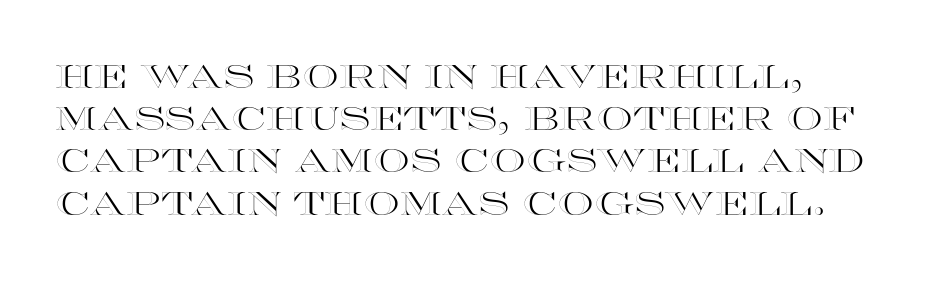
The image shows 32 px wide type, upright; set normal line spacing (1.32x), normal letter spacing, not underlined; a large x-height.
